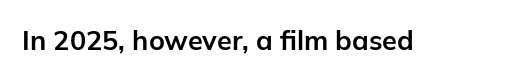
{"italic": "no", "bold": "yes", "underline": "no", "letter_spacing": "normal", "letter_spacing_em": 0.0, "glyph_px": 27}
